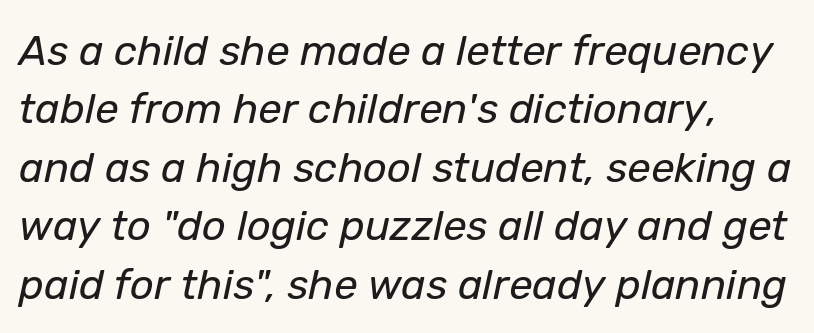
Q: Is the text bold? A: No.
Q: Is the text italic (slanted)? A: Yes, it leans right by about 12 degrees.
Q: Is the text underlined? A: No.
Q: How is the paragraph aligned? A: Left-aligned.
Q: Is the spacing between letters normal or unusually wide? A: Normal.
Q: Is the spacing between lines tight, normal or loose? A: Normal.
Q: Width (condensed, normal, or wide)? A: Normal.
Q: Stroke contrast? A: Low.
Q: x-height? A: Medium.
Q: Monospaced? A: No.
